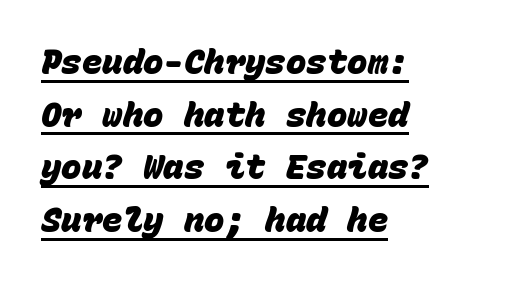
Q: Is the text bold? A: Yes.
Q: Is the typeface a serif or a sans-serif typeface? A: Sans-serif.
Q: Is the text underlined? A: Yes.
Q: How is the paragraph aligned? A: Left-aligned.
Q: Is the spacing between letters normal or unusually wide? A: Normal.
Q: Is the spacing between lines tight, normal or loose? A: Normal.
Q: Width (condensed, normal, or wide)? A: Normal.
Q: Stroke contrast? A: Low.
Q: x-height? A: Large.
Q: Monospaced? A: Yes.
